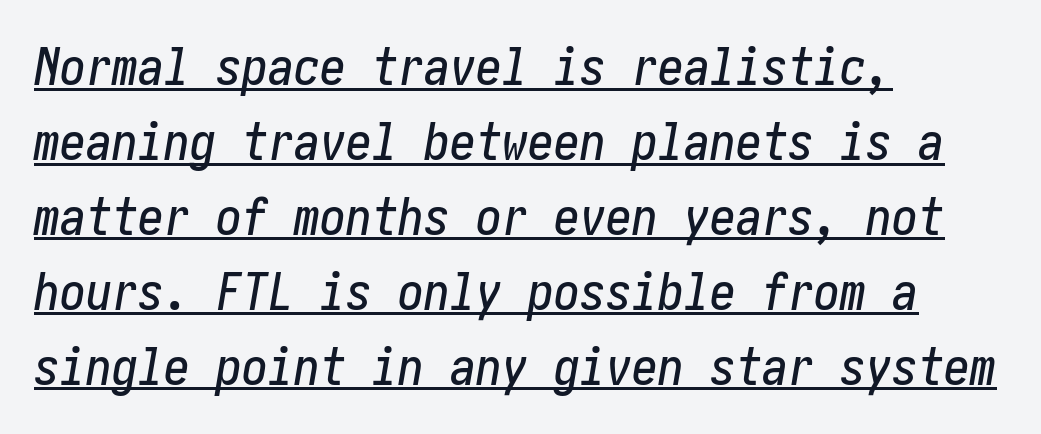
The specimen reads as italic at a glance. Where is the straight margin? On the left. Is the letter spacing exaggerated? No — it looks like the ordinary default. The lettering is marked with a stroke running underneath it. Notice how descenders clear the ascenders below comfortably — that's standard leading.
